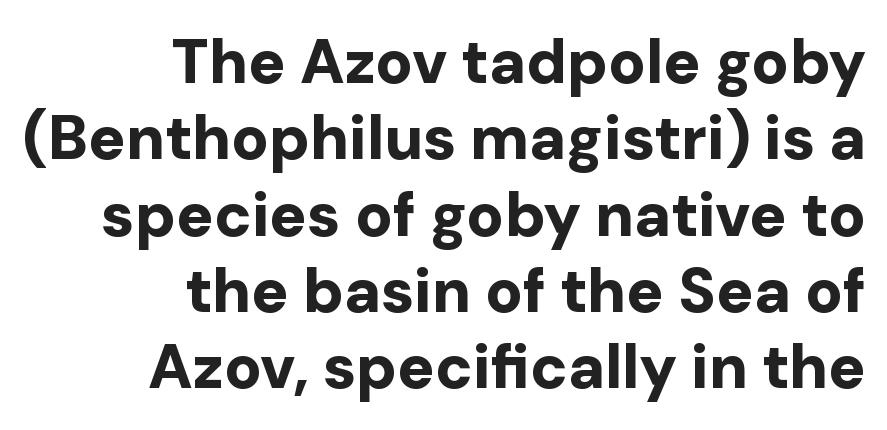
The image shows 62 px bold sans-serif type, upright; set right-aligned, line spacing 1.23x, normal letter spacing, not underlined; low stroke contrast and a medium x-height.
